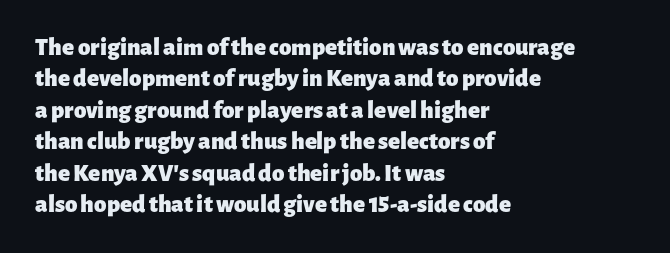
Horizontal alignment here is leftward, the default for most running prose. These lines were composed using upright roman letters. Quick note: underline off. Words appear dense and cohesive because spacing is normal. Honestly, the row spacing looks completely unremarkable. Heft: maximum for text — a bold.
